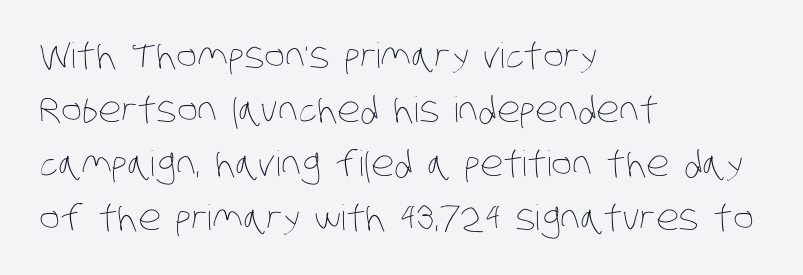
Q: Is the text bold? A: No.
Q: Is the text underlined? A: No.
Q: How is the paragraph aligned? A: Left-aligned.
Q: Is the spacing between letters normal or unusually wide? A: Normal.
Q: Is the spacing between lines tight, normal or loose? A: Normal.
Q: Width (condensed, normal, or wide)? A: Condensed.
Q: Stroke contrast? A: Low.
Q: x-height? A: Large.
Q: Monospaced? A: No.
